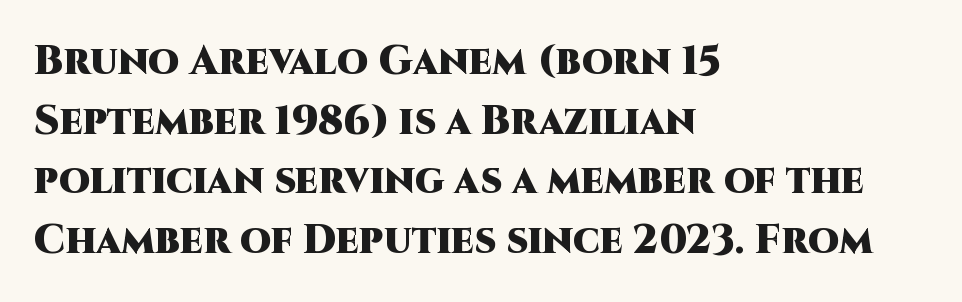
Q: Is the text bold? A: Yes.
Q: Is the text italic (slanted)? A: No, it is upright.
Q: Is the typeface a serif or a sans-serif typeface? A: Sans-serif.
Q: Is the text underlined? A: No.
Q: How is the paragraph aligned? A: Left-aligned.
Q: Is the spacing between letters normal or unusually wide? A: Normal.
Q: Is the spacing between lines tight, normal or loose? A: Normal.
Q: Width (condensed, normal, or wide)? A: Normal.
Q: Stroke contrast? A: High.
Q: x-height? A: Large.
Q: Monospaced? A: No.
